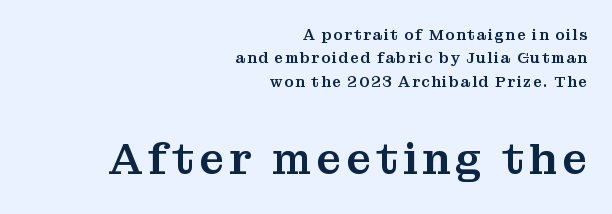
The image shows 44 px serif type, upright; set right-aligned, normal line spacing (1.56x), not underlined; the second (bottom) block is 2.93x larger; medium stroke contrast and a medium x-height.
